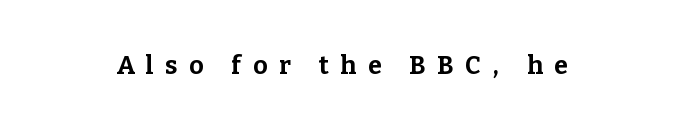
{"italic": "no", "bold": "yes", "underline": "no", "letter_spacing": "wide", "letter_spacing_em": 0.47, "glyph_px": 25}
